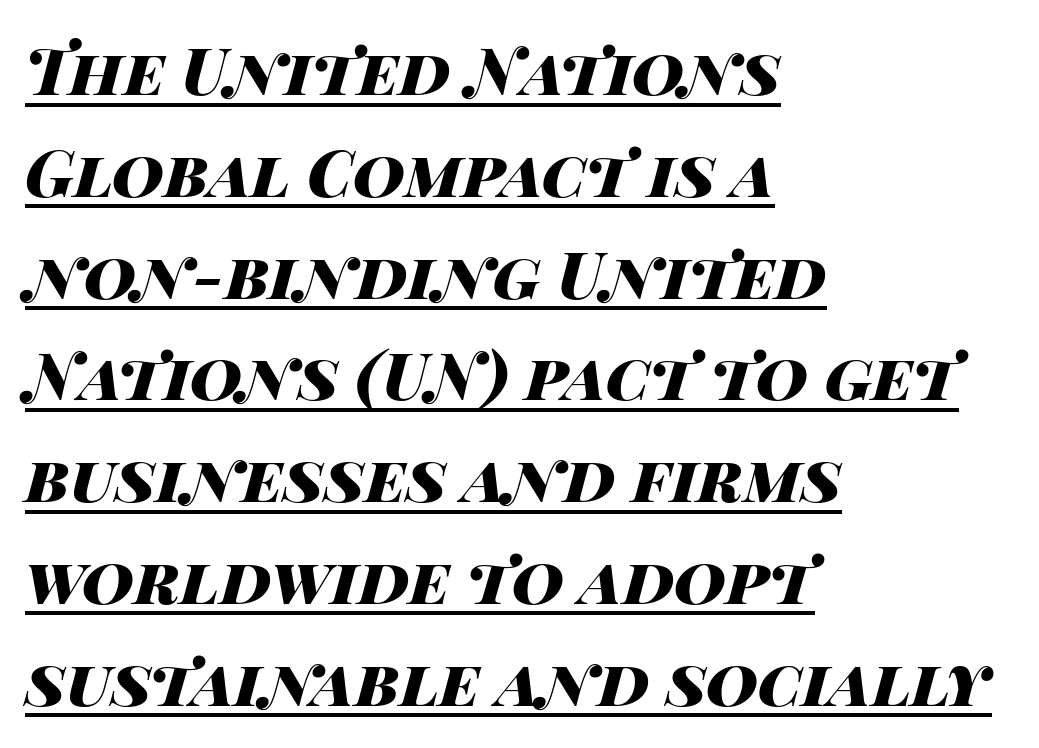
{"italic": "yes", "lean": "right", "slant_degrees": 14, "bold": "yes", "weight": "heavy", "width": "wide", "stroke_contrast": "high", "x_height": "large", "monospaced": "no", "underline": "yes", "align": "left", "line_spacing": "normal", "line_spacing_ratio": 1.59, "letter_spacing": "normal", "letter_spacing_em": 0.0, "glyph_px": 64}
